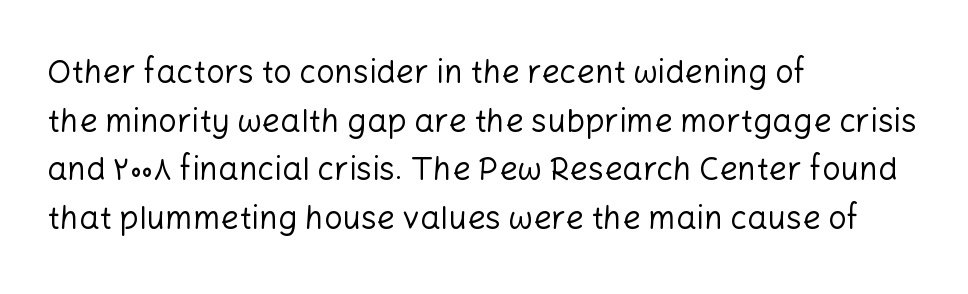
The image shows 32 px regular-weight sans-serif type, upright; set left-aligned, normal line spacing (1.52x), normal letter spacing, not underlined; low stroke contrast and a medium x-height.
